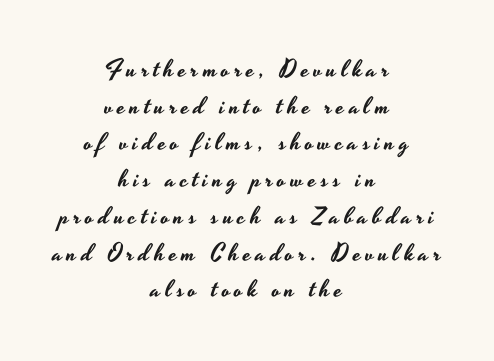
The image shows 24 px text type; set centered, normal line spacing (1.53x), unusually wide letter spacing (+0.2 em), not underlined.
